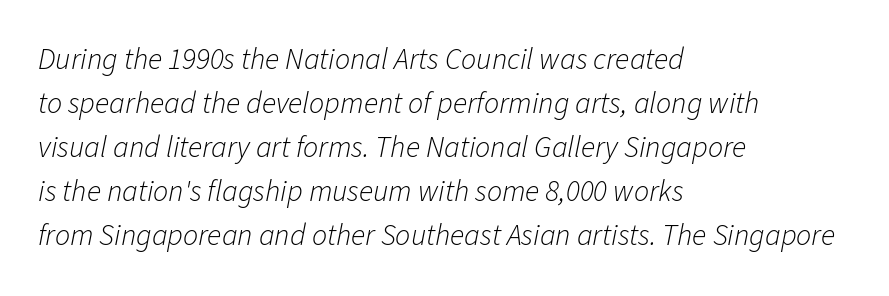
{"italic": "yes", "lean": "right", "slant_degrees": 11, "bold": "no", "weight": "light", "width": "normal", "stroke_contrast": "low", "x_height": "medium", "monospaced": "no", "underline": "no", "align": "left", "line_spacing": "normal", "line_spacing_ratio": 1.47, "letter_spacing": "normal", "letter_spacing_em": 0.0, "glyph_px": 30}
